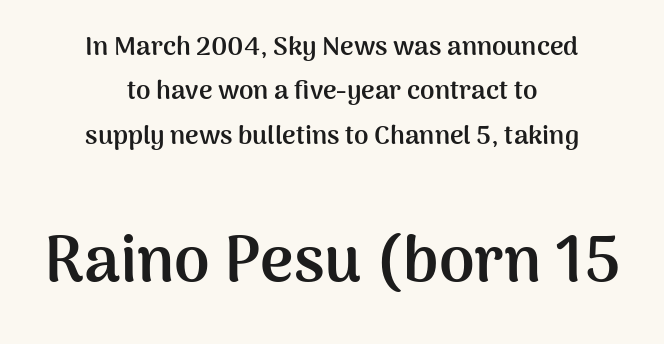
Has an underline been added? It has not. Examine the stroke ends and you'll find no serifs. Small over large — that's the arrangement of the two blocks here. Strokes here are thick enough to call this a true bold. A centered setting, common on invitations and titles, is used for this passage. This sample uses an upright cut, with every glyph sitting square on the baseline.
